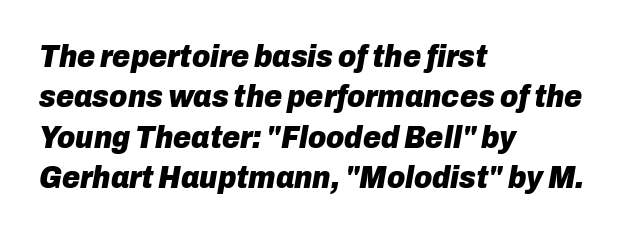
Tall strokes in this sample are angled rather than plumb. What stands out about the letter spacing? Nothing — it is the standard amount. The paragraph shown leans on its left margin. Quick note: interline space is typical.
